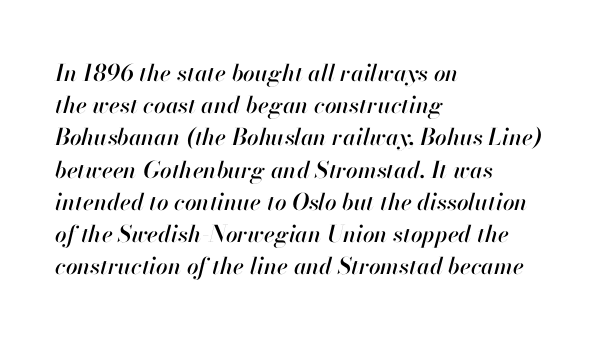
{"italic": "yes", "lean": "right", "slant_degrees": 13, "underline": "no", "align": "left", "line_spacing": "normal", "line_spacing_ratio": 1.4, "letter_spacing": "normal", "letter_spacing_em": 0.0, "glyph_px": 23}
